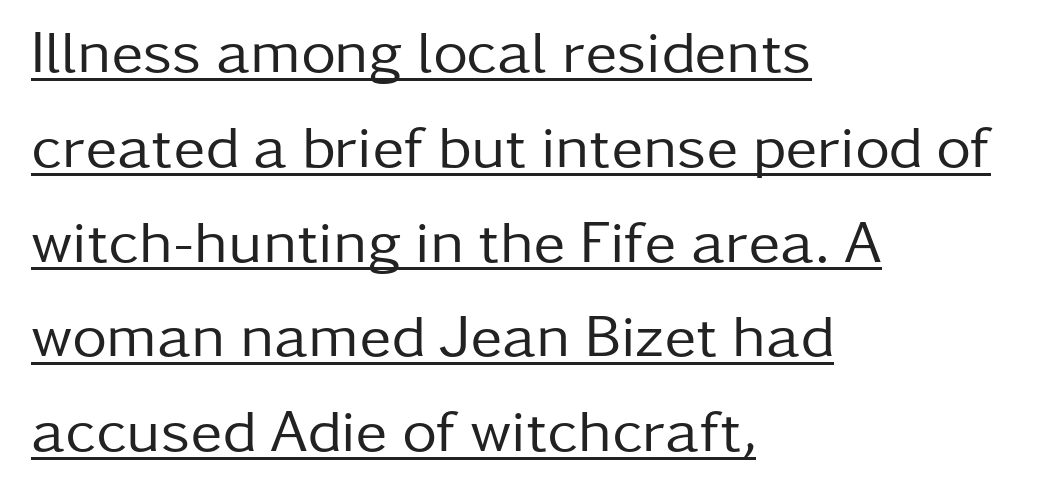
The lines are quadded left. Like a heading marked for emphasis, these lines bear an underscore. This sample has the flowing, uneven cadence of proportional lettering. The lettering stays uniformly vertical, giving the passage a roman look. You could call the tracking neutral — neither tight nor loose. Is there much room between lines? A standard amount, neither cramped nor airy.
